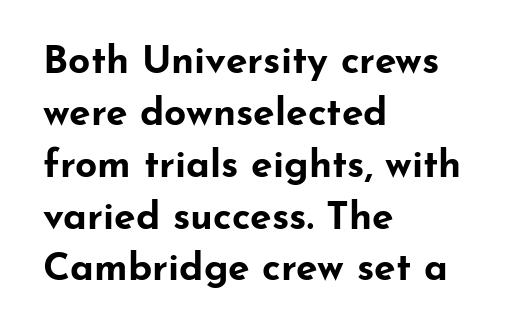
Every letter is thick-stroked: bold, no question. The tracking reads as untouched default to a designer's eye. The characters display no serif detailing; their extremities are plain. Unmarked baselines from the first word to the last. You can tell it's not italic because the verticals are truly vertical.
